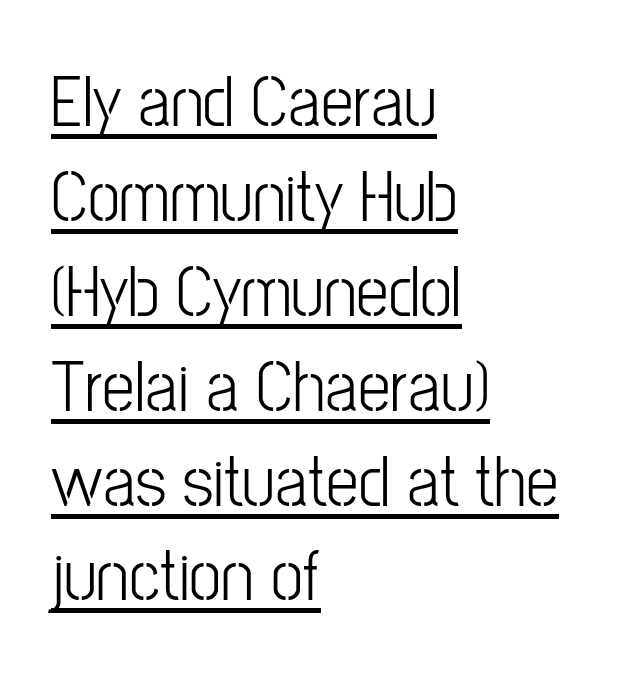
{"serif": "no", "italic": "no", "bold": "no", "weight": "light", "width": "condensed", "stroke_contrast": "low", "x_height": "medium", "monospaced": "no", "underline": "yes", "align": "left", "line_spacing": "normal", "line_spacing_ratio": 1.3, "letter_spacing": "normal", "letter_spacing_em": 0.0, "glyph_px": 73}
